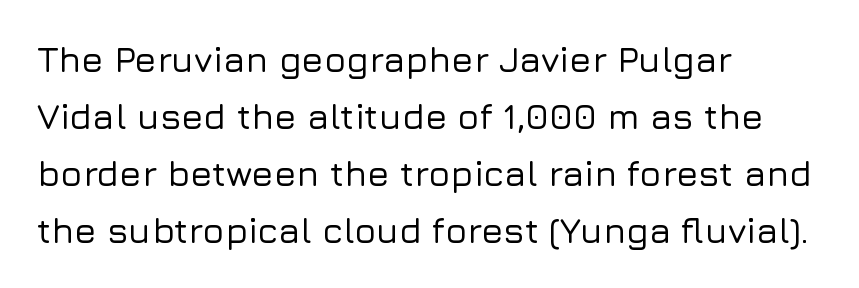
{"serif": "no", "italic": "no", "width": "normal", "stroke_contrast": "low", "x_height": "medium", "monospaced": "no", "underline": "no", "align": "left", "line_spacing": "normal", "line_spacing_ratio": 1.58, "letter_spacing": "normal", "letter_spacing_em": 0.0, "glyph_px": 36}
